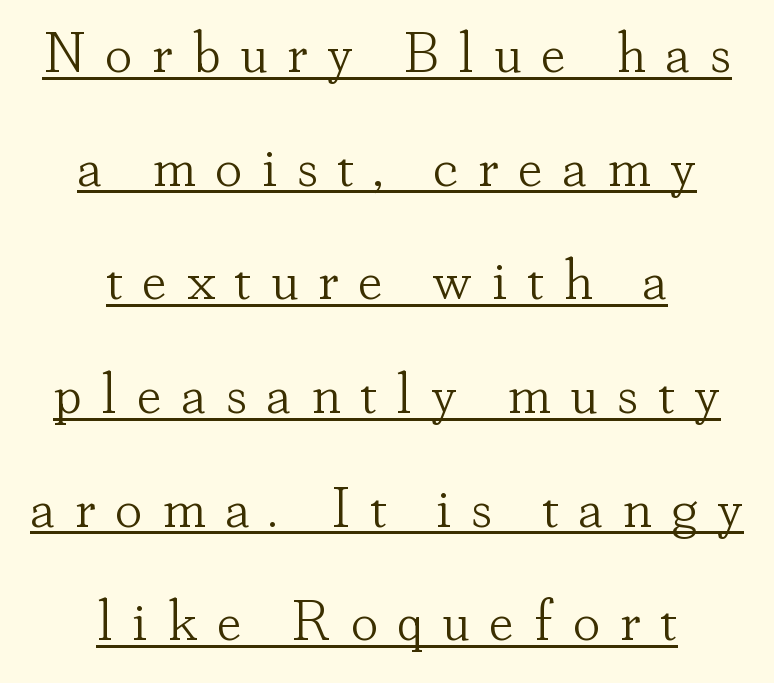
{"serif": "yes", "italic": "no", "bold": "no", "weight": "light", "width": "normal", "stroke_contrast": "low", "x_height": "small", "monospaced": "no", "underline": "yes", "align": "center", "line_spacing": "loose", "line_spacing_ratio": 2.03, "letter_spacing": "wide", "letter_spacing_em": 0.34, "glyph_px": 56}
